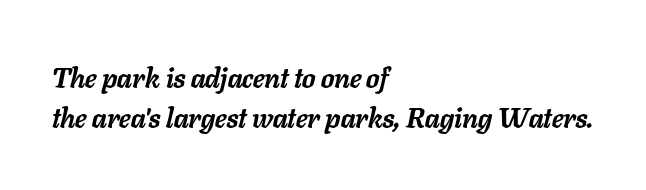
The image shows 28 px semibold type, italic (leaning right); set left-aligned, normal line spacing (1.43x), normal letter spacing, not underlined; low stroke contrast and a medium x-height.
